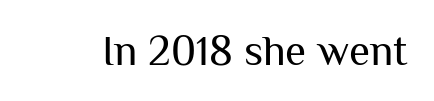
The image shows 43 px regular-weight sans-serif type, upright; set normal letter spacing, not underlined; medium stroke contrast and a medium x-height.
